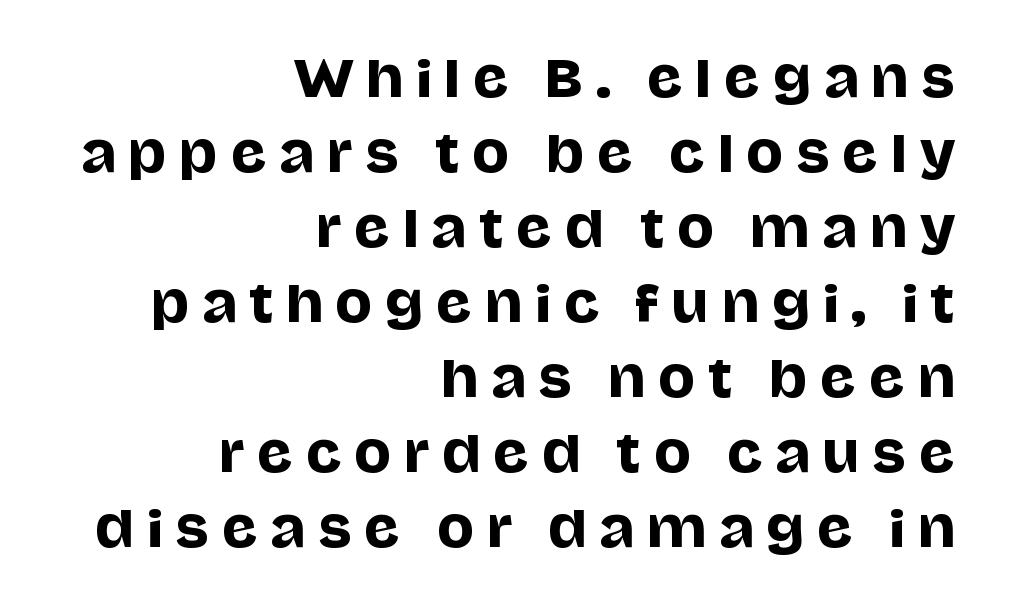
Q: Is the text italic (slanted)? A: No, it is upright.
Q: Is the typeface a serif or a sans-serif typeface? A: Sans-serif.
Q: Is the text underlined? A: No.
Q: How is the paragraph aligned? A: Right-aligned.
Q: Is the spacing between letters normal or unusually wide? A: Unusually wide.
Q: Is the spacing between lines tight, normal or loose? A: Normal.
Q: Width (condensed, normal, or wide)? A: Normal.
Q: Stroke contrast? A: Low.
Q: x-height? A: Large.
Q: Monospaced? A: No.
